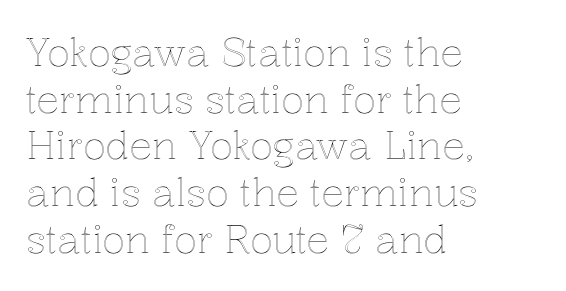
{"italic": "no", "width": "normal", "x_height": "medium", "monospaced": "no", "underline": "no", "align": "left", "line_spacing_ratio": 1.23, "letter_spacing": "normal", "letter_spacing_em": 0.0, "glyph_px": 38}
